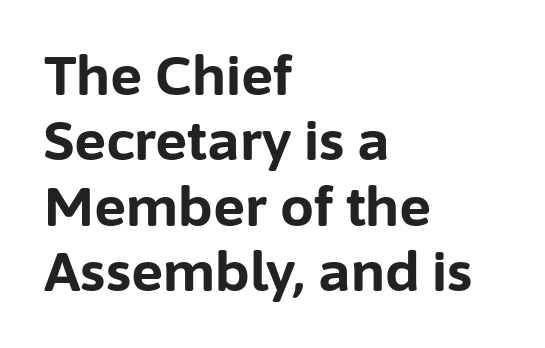
{"serif": "no", "italic": "no", "bold": "yes", "weight": "bold", "width": "normal", "stroke_contrast": "low", "x_height": "medium", "monospaced": "no", "underline": "no", "align": "left", "line_spacing_ratio": 1.21, "letter_spacing": "normal", "letter_spacing_em": 0.0, "glyph_px": 54}
